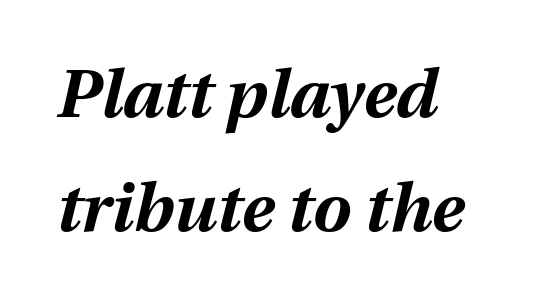
The image shows 68 px bold type, italic (leaning right); set left-aligned, normal line spacing (1.68x), normal letter spacing, not underlined; medium stroke contrast and a medium x-height.
